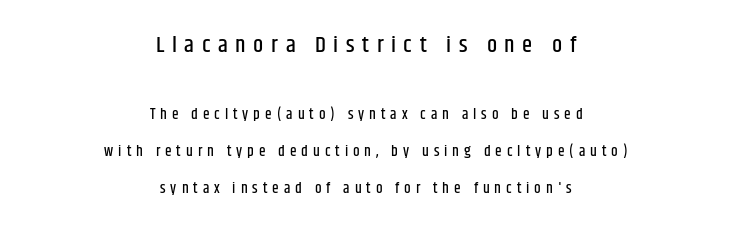
Q: Is the text italic (slanted)? A: No, it is upright.
Q: Is the text underlined? A: No.
Q: How is the paragraph aligned? A: Centered.
Q: Is the spacing between letters normal or unusually wide? A: Unusually wide.
Q: Is the spacing between lines tight, normal or loose? A: Loose.
Q: Which block of text is set in a larger size, the first (top) or the second (bottom)? A: The first (top) one.
